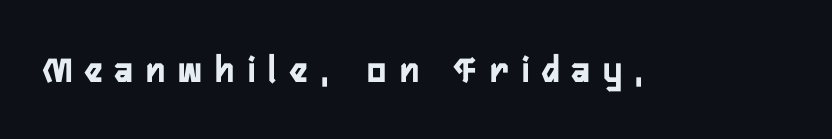
Q: Is the text bold? A: Yes.
Q: Is the text italic (slanted)? A: No, it is upright.
Q: Is the typeface a serif or a sans-serif typeface? A: Sans-serif.
Q: Is the text underlined? A: No.
Q: Is the spacing between letters normal or unusually wide? A: Unusually wide.
Q: Width (condensed, normal, or wide)? A: Condensed.
Q: Stroke contrast? A: Low.
Q: x-height? A: Medium.
Q: Monospaced? A: No.
